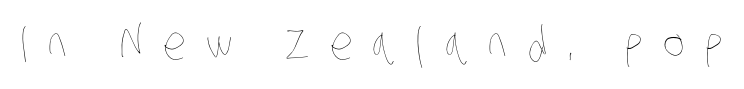
No letter is thick-stroked: the sample isn't bold. Is this a fixed-width face? No — the glyphs have proportional, varying widths. Spacing between characters has been opened up far beyond the box default. The specimen omits any rule beneath the text block's lines.
